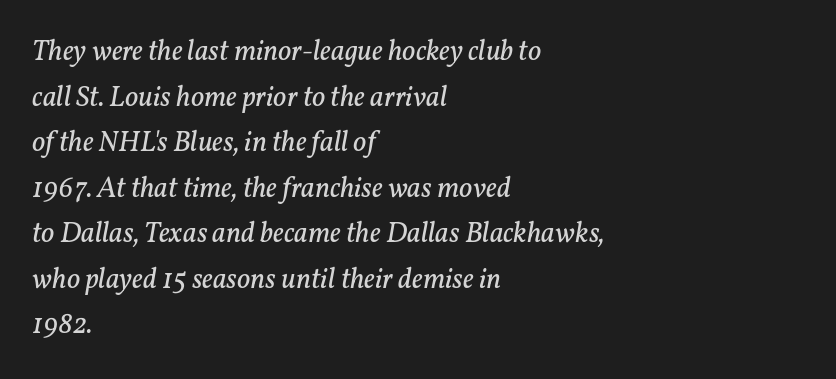
Normally led — the rows are evenly, conventionally spaced. Bold? No — there's no thickening of the strokes. The text carries the slant typical of an italic or oblique font. The horizontal fit of the characters is conventional and even. Think of a printed novel: that variable character pitch is what you see here.
